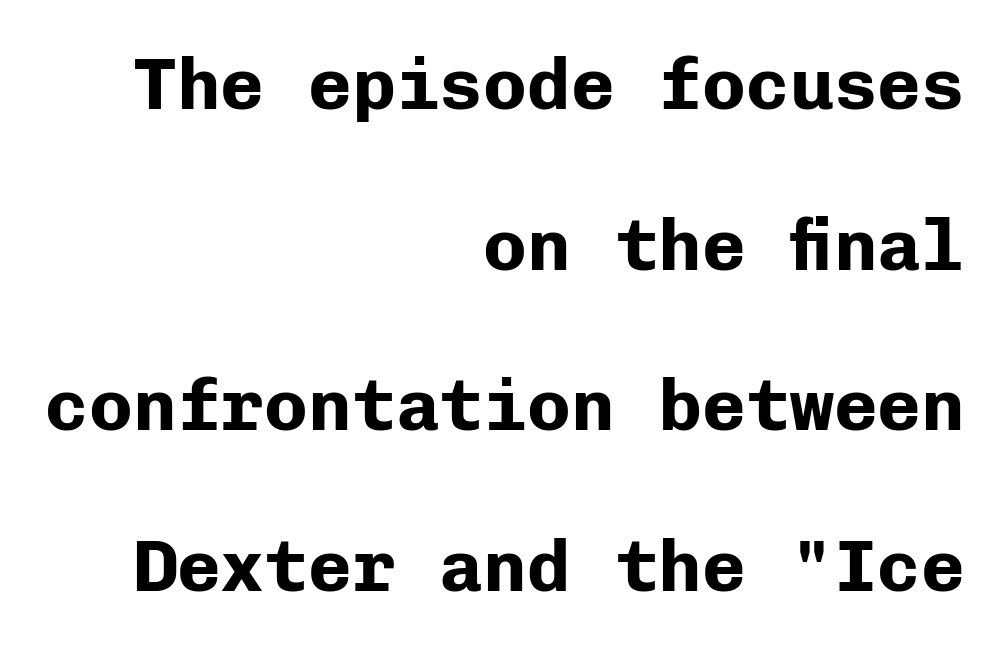
{"serif": "no", "italic": "no", "bold": "yes", "weight": "bold", "width": "normal", "stroke_contrast": "low", "x_height": "medium", "monospaced": "yes", "underline": "no", "align": "right", "line_spacing": "loose", "line_spacing_ratio": 2.2, "letter_spacing": "normal", "letter_spacing_em": 0.0, "glyph_px": 73}
